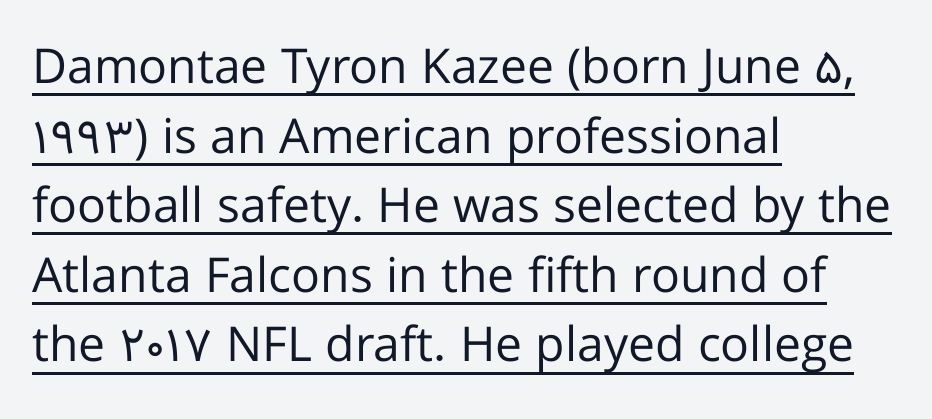
{"serif": "no", "italic": "no", "bold": "no", "weight": "regular", "width": "normal", "stroke_contrast": "low", "x_height": "medium", "monospaced": "no", "underline": "yes", "align": "left", "line_spacing": "normal", "line_spacing_ratio": 1.45, "letter_spacing": "normal", "letter_spacing_em": 0.0, "glyph_px": 48}
